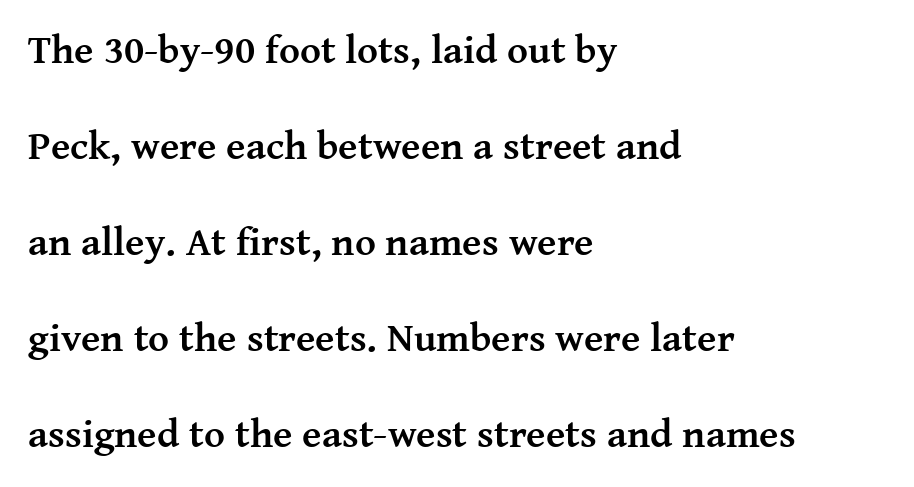
Q: Is the text bold? A: Yes.
Q: Is the text italic (slanted)? A: No, it is upright.
Q: Is the typeface a serif or a sans-serif typeface? A: Serif.
Q: Is the text underlined? A: No.
Q: How is the paragraph aligned? A: Left-aligned.
Q: Is the spacing between letters normal or unusually wide? A: Normal.
Q: Is the spacing between lines tight, normal or loose? A: Loose.
Q: Width (condensed, normal, or wide)? A: Normal.
Q: Stroke contrast? A: Medium.
Q: x-height? A: Medium.
Q: Monospaced? A: No.
